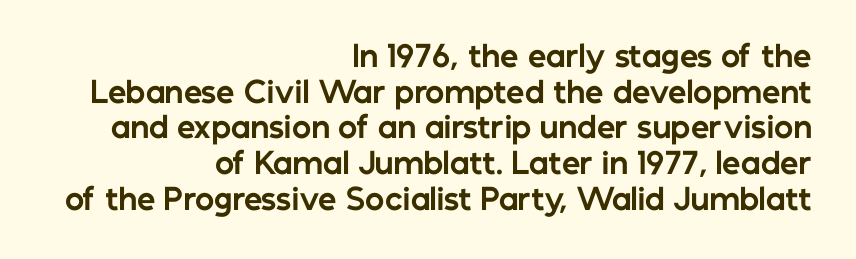
The type family on display is of the sans-serif kind. This sample uses an upright cut, with every glyph sitting square on the baseline. Right-aligned paragraph, ragged on the left. There is no visible air inserted between adjacent glyphs. Letters rest on an invisible, unmarked baseline. The face used here is proportionally spaced, like ordinary book or web type.
